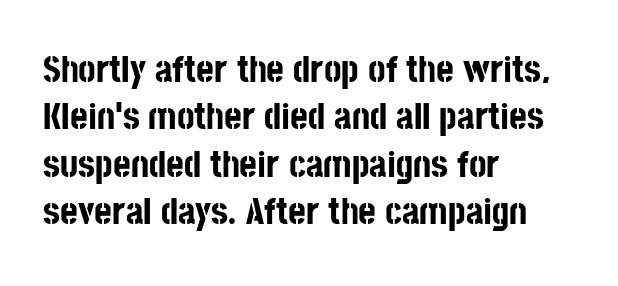
The image shows 38 px bold, condensed sans-serif type, upright; set left-aligned, normal line spacing (1.25x), normal letter spacing, not underlined; low stroke contrast and a large x-height.
